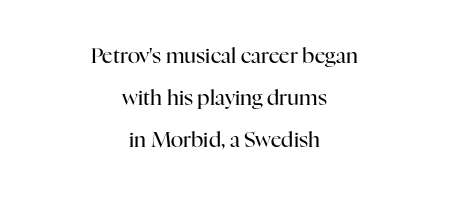
The image shows 21 px text type, upright; set centered, loose line spacing (2.0x), normal letter spacing, not underlined.
